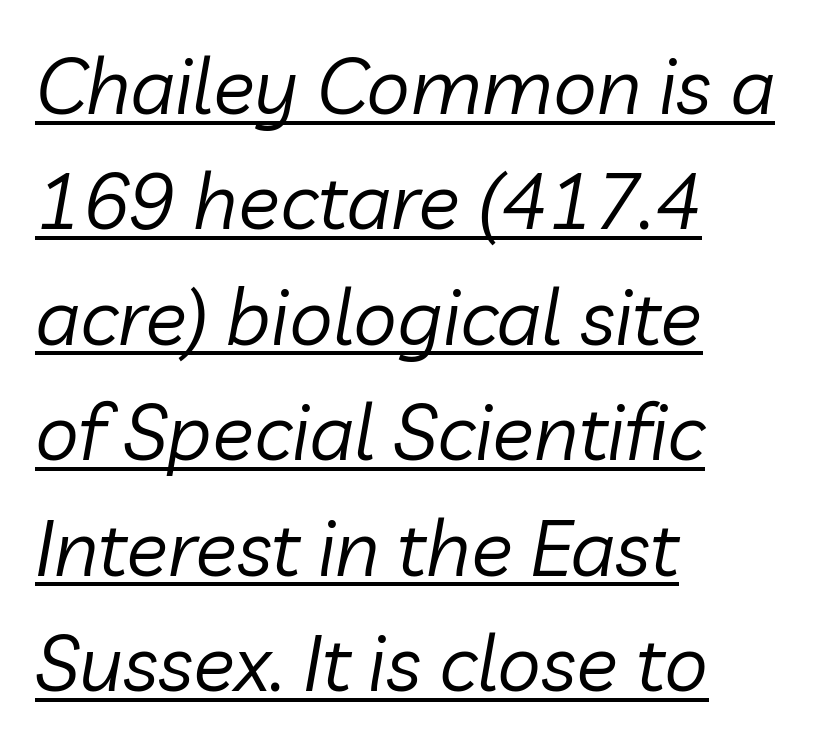
The image shows 78 px regular-weight type, italic (leaning right); set left-aligned, normal line spacing (1.48x), normal letter spacing, underlined; low stroke contrast and a medium x-height.
